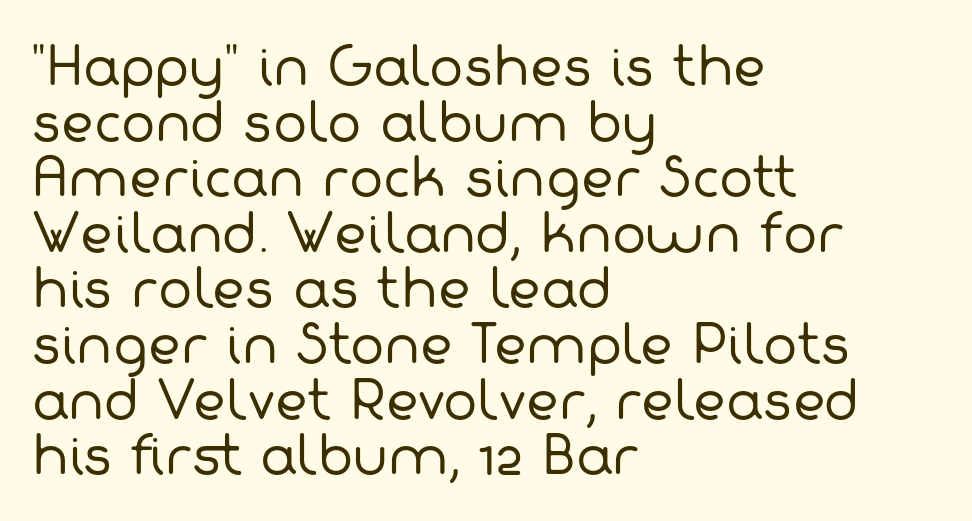
The image shows 51 px regular-weight sans-serif type; set left-aligned, tight line spacing (1.09x), normal letter spacing, not underlined; low stroke contrast and a medium x-height.
